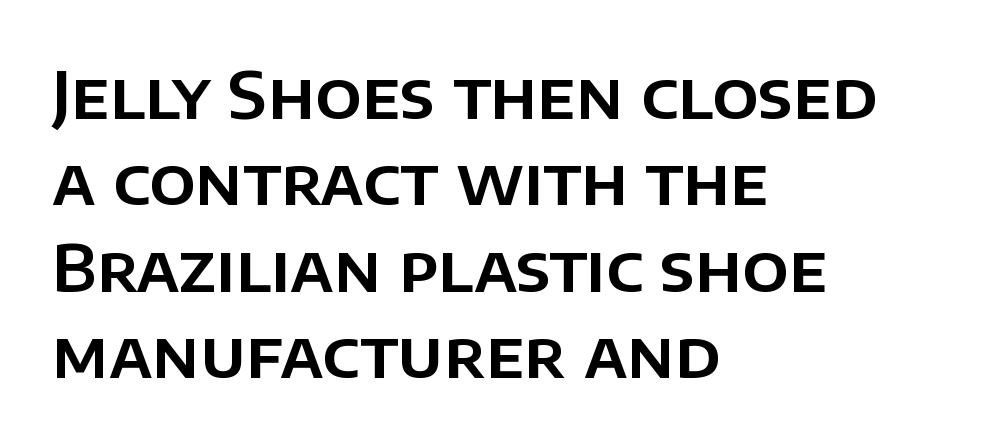
{"serif": "no", "italic": "no", "width": "normal", "stroke_contrast": "low", "x_height": "large", "monospaced": "no", "underline": "no", "align": "left", "line_spacing": "normal", "line_spacing_ratio": 1.33, "letter_spacing": "normal", "letter_spacing_em": 0.0, "glyph_px": 65}
